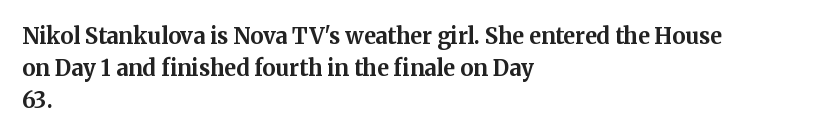
{"italic": "no", "bold": "yes", "underline": "no", "align": "left", "line_spacing": "normal", "line_spacing_ratio": 1.45, "letter_spacing": "normal", "letter_spacing_em": 0.0, "glyph_px": 22}
